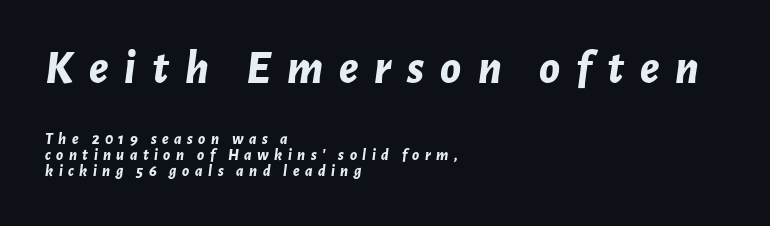
The image shows 47 px bold type, italic (leaning right); set left-aligned, tight line spacing (1.02x), unusually wide letter spacing (+0.34 em), not underlined; the first (top) block is 2.94x larger; low stroke contrast and a medium x-height.
